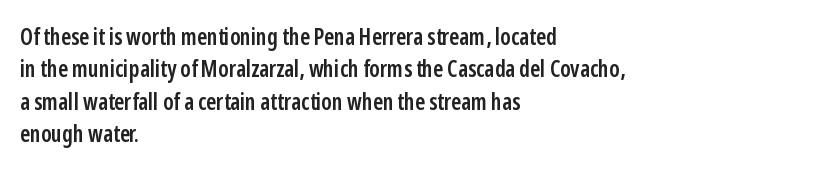
Q: Is the text bold? A: Semi-bold.
Q: Is the text italic (slanted)? A: No, it is upright.
Q: Is the text underlined? A: No.
Q: How is the paragraph aligned? A: Left-aligned.
Q: Is the spacing between letters normal or unusually wide? A: Normal.
Q: Is the spacing between lines tight, normal or loose? A: Normal.
